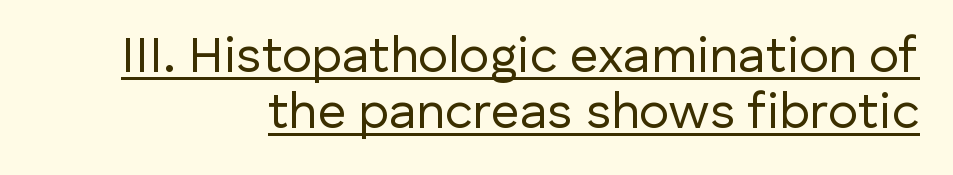
Rendered with straight, roman letterforms. These lines stack with their right ends in a neat column. Check where the strokes stop: nothing finishes them off — pure sans. Notice how a bar underscores the lettering throughout. This rendering leaves character spacing at its baseline value. Summary of vertical rhythm: compact, with narrow interline spacing.
